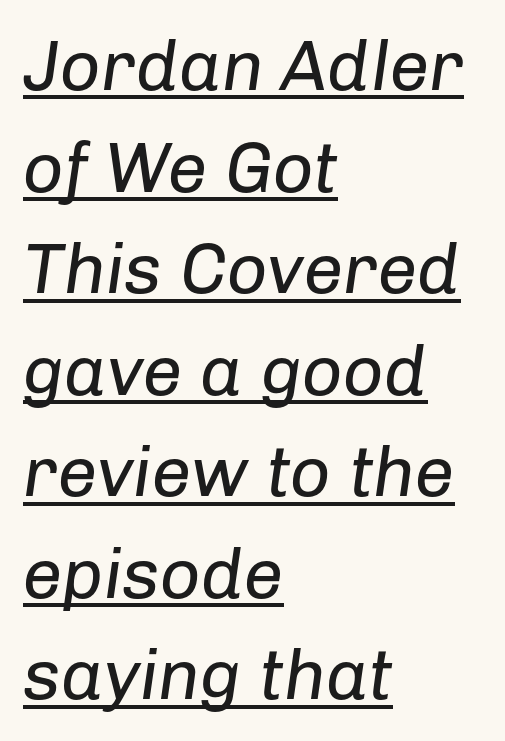
Slant detected: the letters are inclined. These lines are rendered in a variable-pitch font. Look at the tracking — it's just the regular setting, nothing added. Is the stroke heavy? The answer is a plain regular-or-lighter.
